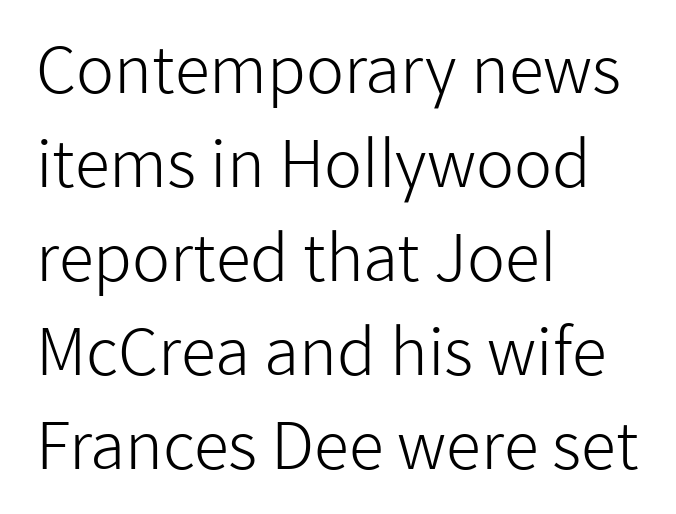
Nothing unusual about the tracking: characters are spaced as the font intends. Heft: none added — not bold. The type family on display is of the sans-serif kind. The passage shown is not underscored anywhere.
